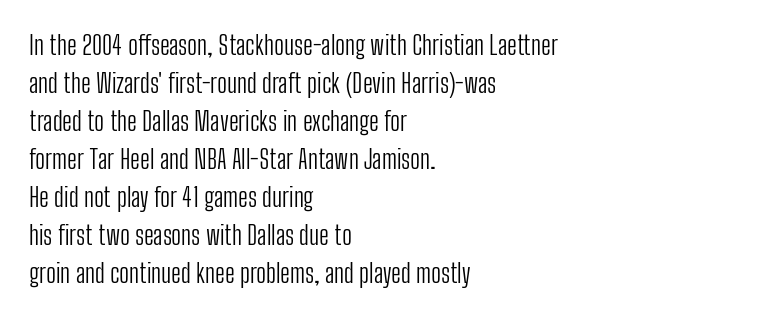
{"italic": "no", "bold": "no", "underline": "no", "align": "left", "line_spacing": "normal", "line_spacing_ratio": 1.46, "letter_spacing": "normal", "letter_spacing_em": 0.0, "glyph_px": 26}
